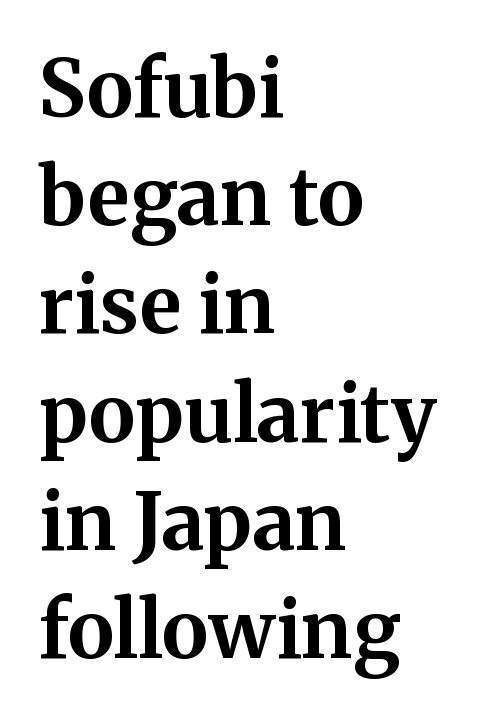
The image shows 79 px bold serif type, upright; set left-aligned, normal line spacing (1.37x), normal letter spacing, not underlined; medium stroke contrast and a medium x-height.
